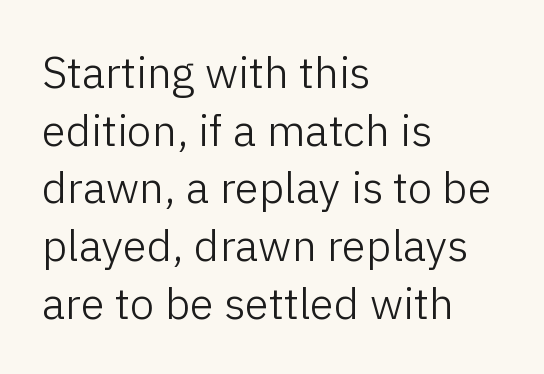
{"serif": "no", "italic": "no", "bold": "no", "weight": "light", "width": "normal", "stroke_contrast": "low", "x_height": "medium", "monospaced": "no", "underline": "no", "align": "left", "line_spacing": "normal", "line_spacing_ratio": 1.31, "letter_spacing": "normal", "letter_spacing_em": 0.0, "glyph_px": 44}
